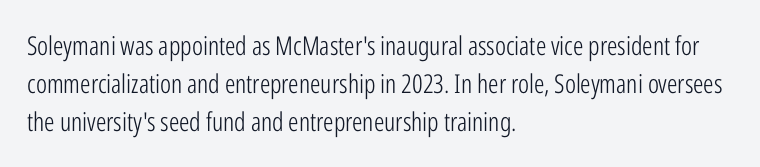
The image shows 26 px text type, upright; set left-aligned, normal line spacing (1.47x), normal letter spacing, not underlined.
